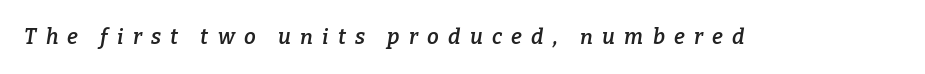
Q: Is the text bold? A: Semi-bold.
Q: Is the text italic (slanted)? A: Yes, it leans right by about 9 degrees.
Q: Is the text underlined? A: No.
Q: Is the spacing between letters normal or unusually wide? A: Unusually wide.
